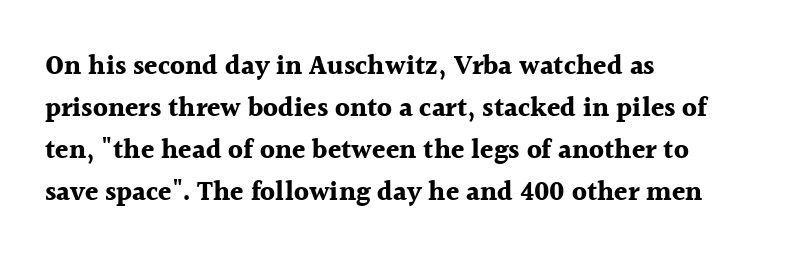
The image shows 27 px bold type, upright; set left-aligned, normal line spacing (1.55x), normal letter spacing, not underlined.
